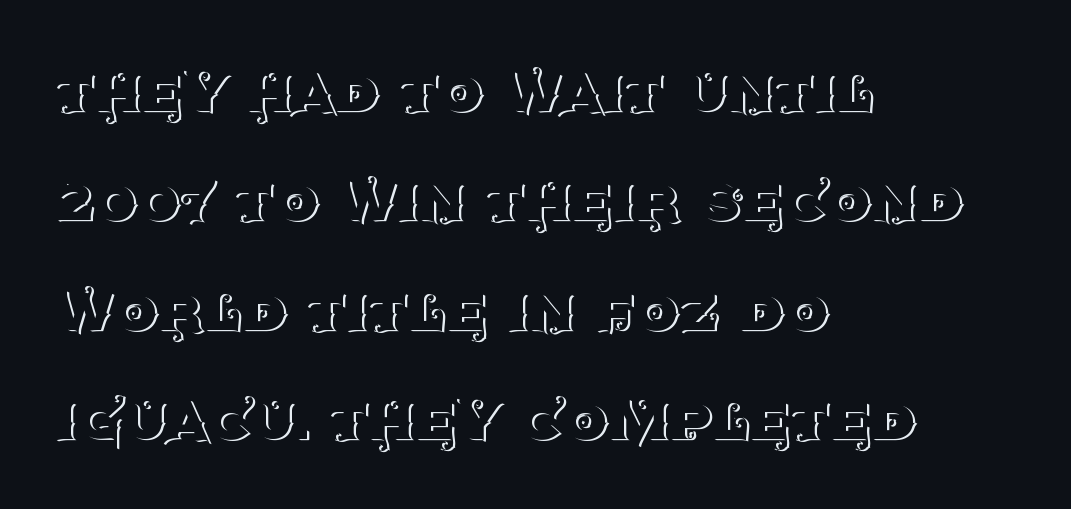
Each letter keeps its own natural width here, so spacing adapts to shape. In terms of letterform style, serifs are clearly present. Underlining? Definitely not there. A typesetter would call this zero additional tracking. Weight: regular or lighter. If you drew a line through each stem, it would be perfectly vertical.
